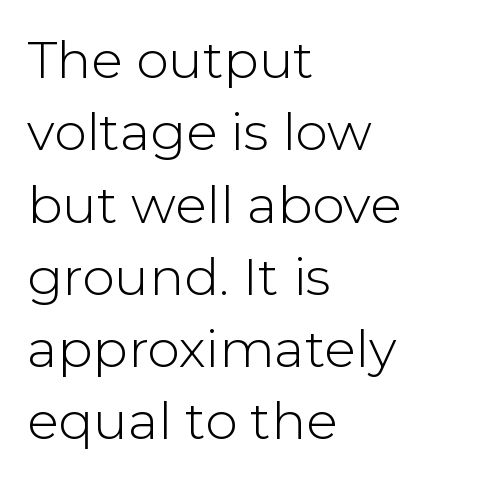
{"serif": "no", "italic": "no", "bold": "no", "weight": "light", "width": "normal", "stroke_contrast": "low", "x_height": "medium", "monospaced": "no", "underline": "no", "align": "left", "line_spacing": "normal", "line_spacing_ratio": 1.39, "letter_spacing": "normal", "letter_spacing_em": 0.0, "glyph_px": 52}
